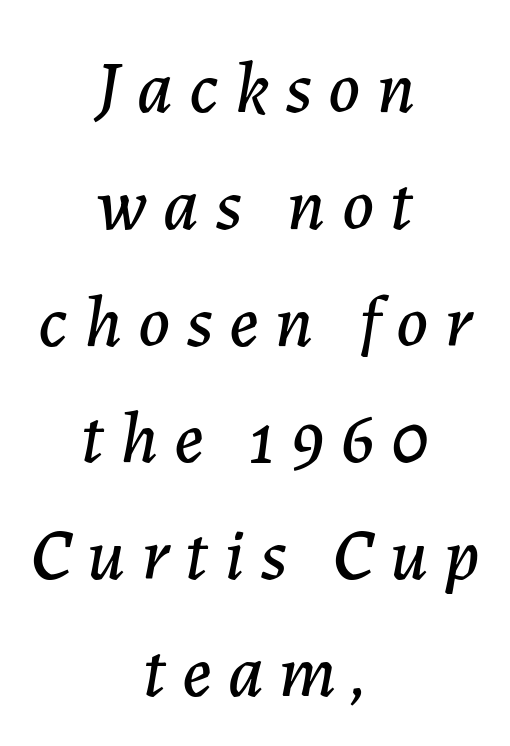
Observe the wide spacing: letters keep a clear distance from each other. Line starts and ends both wander, symmetrically. Compared with typical paragraphs, the rows here are spaced about the same. Notice how the stems are inclined rather than vertical — that's the hallmark of italics. Note the varied advance widths — an 'i' is clearly narrower than an 'm'.
